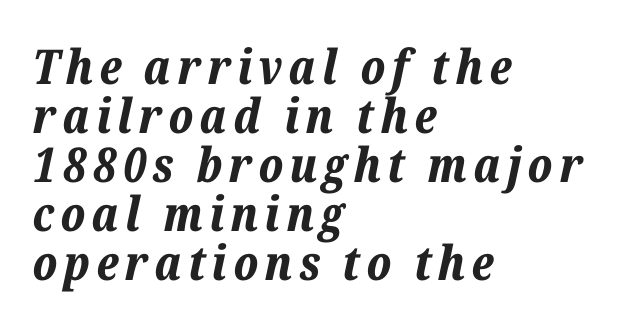
Q: Is the text bold? A: Yes.
Q: Is the text italic (slanted)? A: Yes, it leans right by about 12 degrees.
Q: Is the text underlined? A: No.
Q: How is the paragraph aligned? A: Left-aligned.
Q: Is the spacing between lines tight, normal or loose? A: Tight.
Q: Width (condensed, normal, or wide)? A: Normal.
Q: Stroke contrast? A: Low.
Q: x-height? A: Medium.
Q: Monospaced? A: No.
